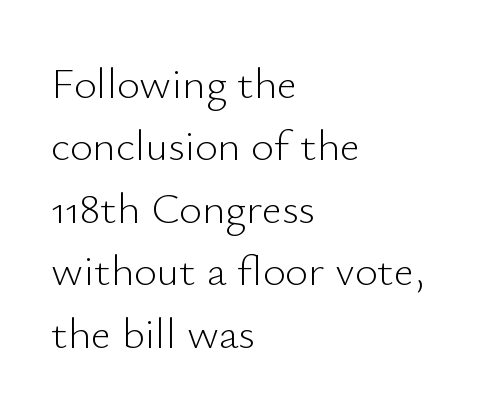
{"serif": "no", "italic": "no", "bold": "no", "weight": "light", "width": "normal", "stroke_contrast": "low", "x_height": "small", "monospaced": "no", "underline": "no", "align": "left", "line_spacing": "normal", "line_spacing_ratio": 1.42, "letter_spacing": "normal", "letter_spacing_em": 0.0, "glyph_px": 44}
